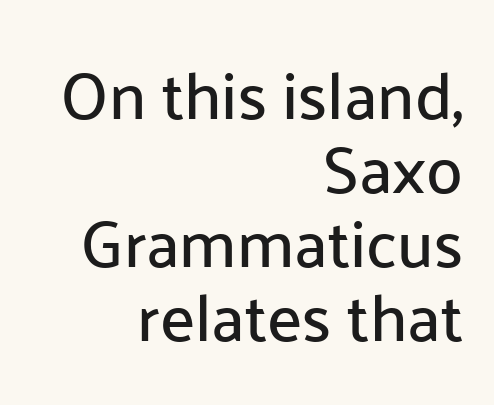
The image shows 66 px sans-serif type, upright; set right-aligned, tight line spacing (1.12x), normal letter spacing, not underlined; low stroke contrast and a medium x-height.
